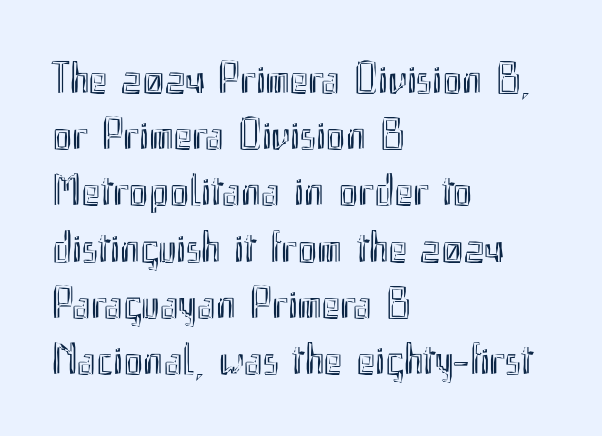
Short and long lines alike share a common starting point at left. The vertical gap from one line to the next is medium. Each row of text sits above clean, open space. Character widths vary here, with narrow letters taking less room than wide ones. Observe the ordinary spacing: letters are neighbours, not strangers.
